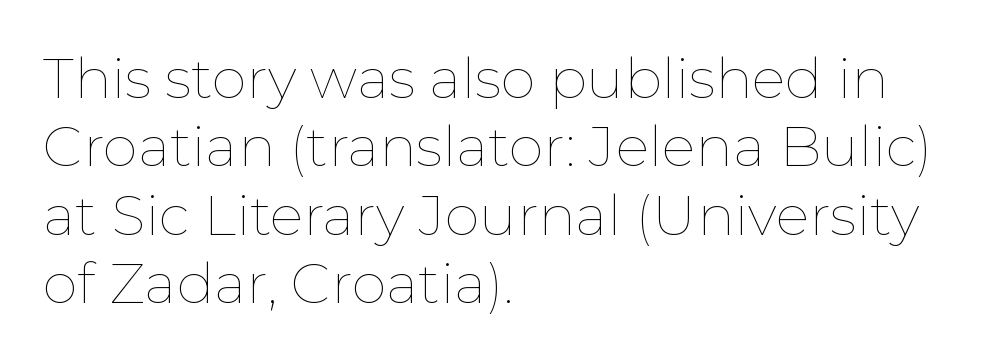
Q: Is the text bold? A: No.
Q: Is the text italic (slanted)? A: No, it is upright.
Q: Is the text underlined? A: No.
Q: How is the paragraph aligned? A: Left-aligned.
Q: Is the spacing between letters normal or unusually wide? A: Normal.
Q: Width (condensed, normal, or wide)? A: Normal.
Q: Stroke contrast? A: Low.
Q: x-height? A: Medium.
Q: Monospaced? A: No.
